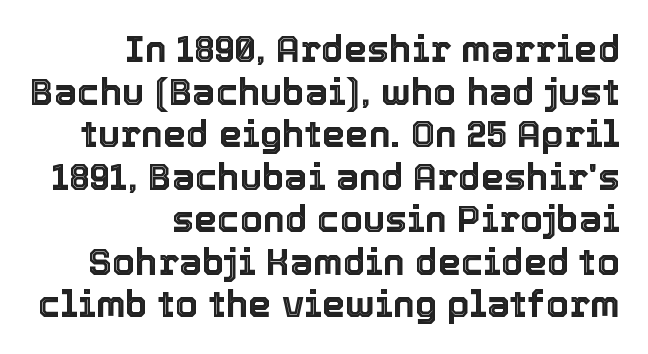
The image shows 37 px text type, upright; set right-aligned, tight line spacing (1.15x), normal letter spacing, not underlined; a medium x-height.
